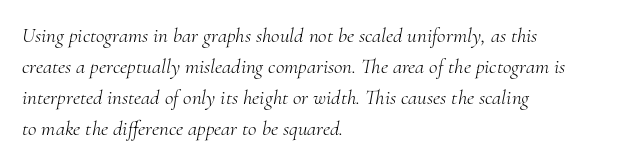
{"italic": "yes", "lean": "right", "slant_degrees": 10, "bold": "no", "underline": "no", "align": "left", "line_spacing": "normal", "line_spacing_ratio": 1.47, "letter_spacing": "normal", "letter_spacing_em": 0.0, "glyph_px": 21}
